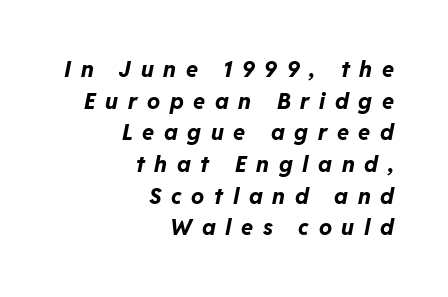
Baseline-to-baseline distance is the conventional proportion of letter height. No word sits above an underline. Heavy, bold letterforms. Words appear elongated and porous because spacing is wide. The letters are slanted; this is an italic face.
